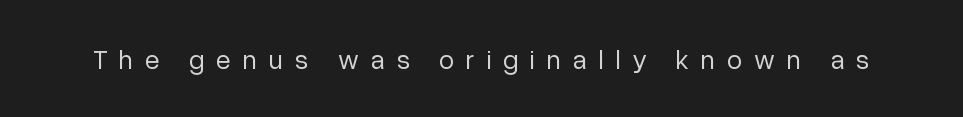
Q: Is the text bold? A: No.
Q: Is the text italic (slanted)? A: No, it is upright.
Q: Is the text underlined? A: No.
Q: Is the spacing between letters normal or unusually wide? A: Unusually wide.
